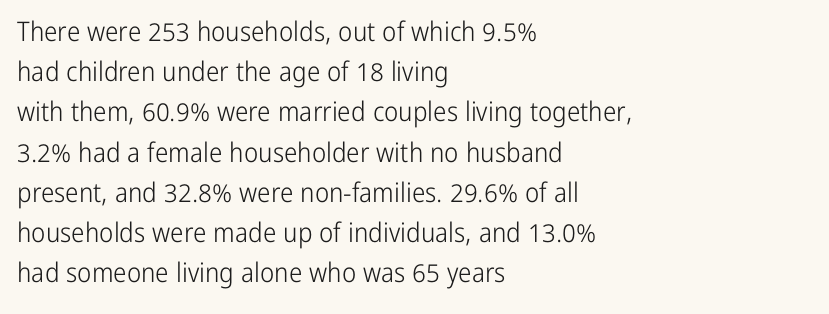
The paragraph shown leans on its left margin. Has an underline been added? It has not. The font's upright variant was chosen for this text. The cut favours lightness, reaching ordinary text weight at its darkest.
